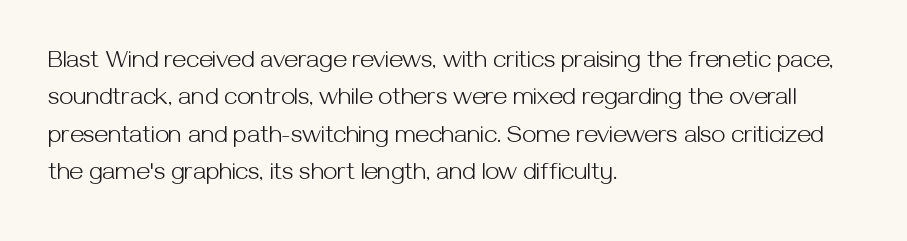
{"italic": "no", "bold": "no", "underline": "no", "align": "left", "line_spacing": "normal", "line_spacing_ratio": 1.5, "letter_spacing": "normal", "letter_spacing_em": 0.0, "glyph_px": 25}
